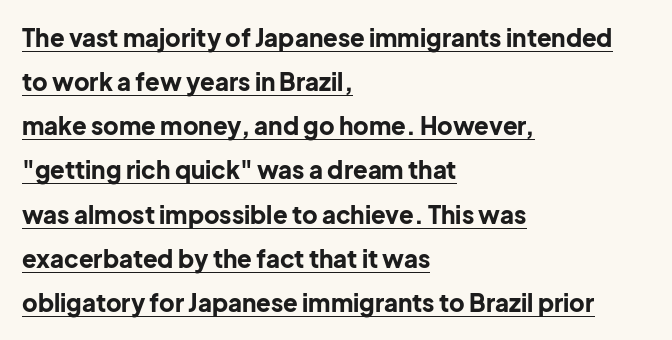
The image shows 24 px bold type, upright; set left-aligned, line spacing 1.84x, normal letter spacing, underlined.
